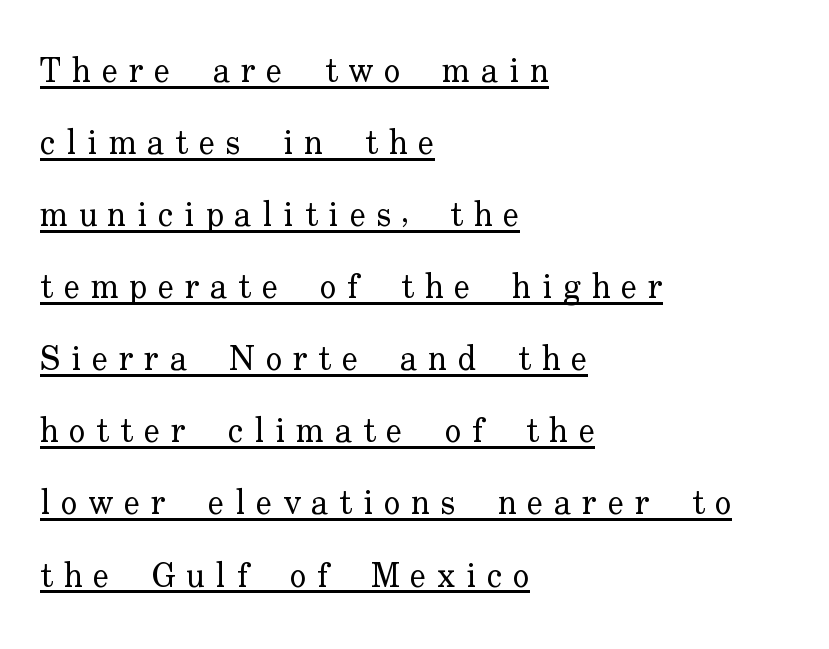
Q: Is the text bold? A: No.
Q: Is the text italic (slanted)? A: No, it is upright.
Q: Is the typeface a serif or a sans-serif typeface? A: Serif.
Q: Is the text underlined? A: Yes.
Q: How is the paragraph aligned? A: Left-aligned.
Q: Is the spacing between letters normal or unusually wide? A: Unusually wide.
Q: Is the spacing between lines tight, normal or loose? A: Loose.
Q: Width (condensed, normal, or wide)? A: Normal.
Q: Stroke contrast? A: Low.
Q: x-height? A: Small.
Q: Monospaced? A: No.
